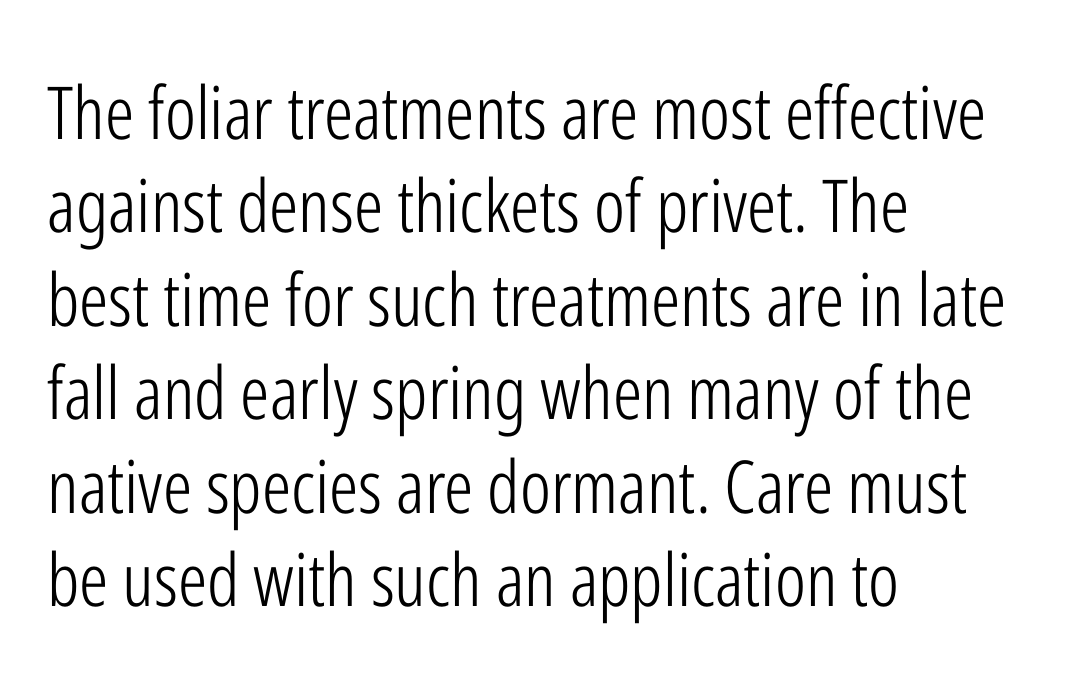
{"serif": "no", "italic": "no", "bold": "no", "weight": "light", "width": "condensed", "stroke_contrast": "low", "x_height": "medium", "monospaced": "no", "underline": "no", "align": "left", "line_spacing": "normal", "line_spacing_ratio": 1.28, "letter_spacing": "normal", "letter_spacing_em": 0.0, "glyph_px": 73}
